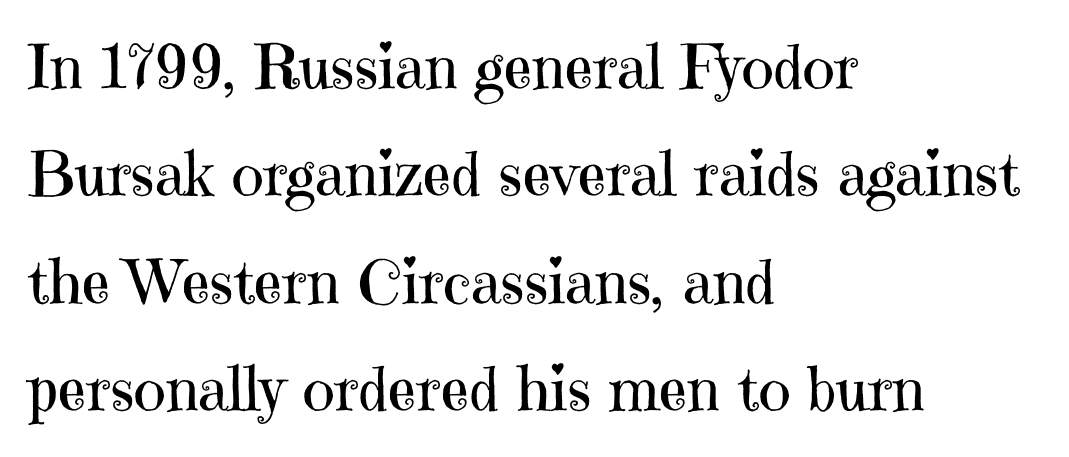
These lines are rendered in a variable-pitch font. Italic: no, the glyphs are upright roman. The weight tops out at a normal text grade. Plain, unruled lines of type. Is this a sans? No — the strokes have serifs.
